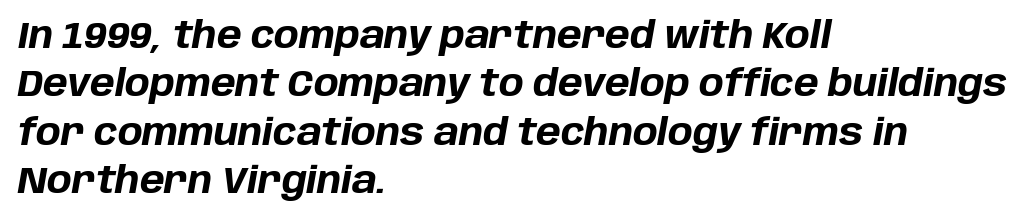
Q: Is the text bold? A: Yes.
Q: Is the text italic (slanted)? A: Yes, it leans right by about 10 degrees.
Q: Is the text underlined? A: No.
Q: How is the paragraph aligned? A: Left-aligned.
Q: Is the spacing between letters normal or unusually wide? A: Normal.
Q: Is the spacing between lines tight, normal or loose? A: Normal.
Q: Width (condensed, normal, or wide)? A: Normal.
Q: Stroke contrast? A: Low.
Q: x-height? A: Large.
Q: Monospaced? A: No.
